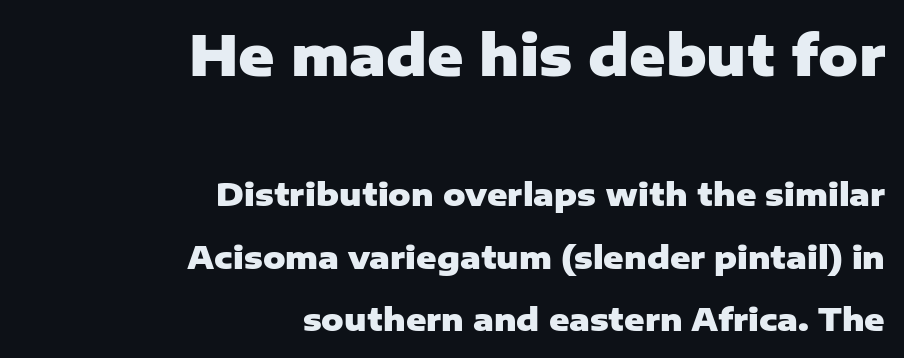
Q: Is the text bold? A: Yes.
Q: Is the text italic (slanted)? A: No, it is upright.
Q: Is the typeface a serif or a sans-serif typeface? A: Sans-serif.
Q: Is the text underlined? A: No.
Q: How is the paragraph aligned? A: Right-aligned.
Q: Is the spacing between letters normal or unusually wide? A: Normal.
Q: Is the spacing between lines tight, normal or loose? A: Loose.
Q: Which block of text is set in a larger size, the first (top) or the second (bottom)? A: The first (top) one.
Q: Width (condensed, normal, or wide)? A: Normal.
Q: Stroke contrast? A: Low.
Q: x-height? A: Medium.
Q: Monospaced? A: No.
